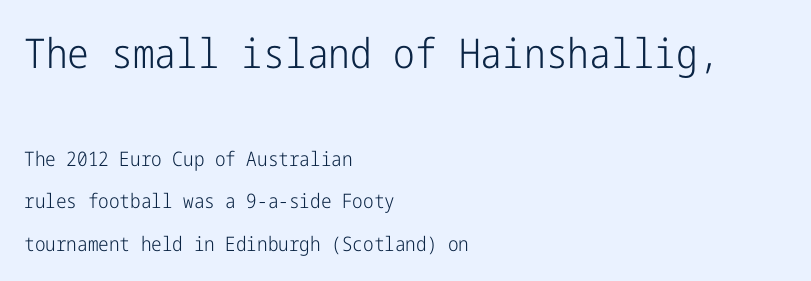
{"serif": "no", "italic": "no", "bold": "no", "weight": "light", "width": "condensed", "stroke_contrast": "low", "x_height": "medium", "underline": "no", "align": "left", "line_spacing": "loose", "line_spacing_ratio": 2.12, "letter_spacing": "normal", "letter_spacing_em": 0.0, "larger_block": "first", "size_ratio": 2.05, "glyph_px": 41}
